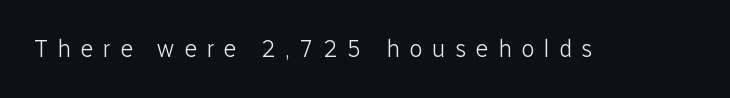
{"italic": "no", "bold": "no", "underline": "no", "letter_spacing": "wide", "letter_spacing_em": 0.39, "glyph_px": 24}
